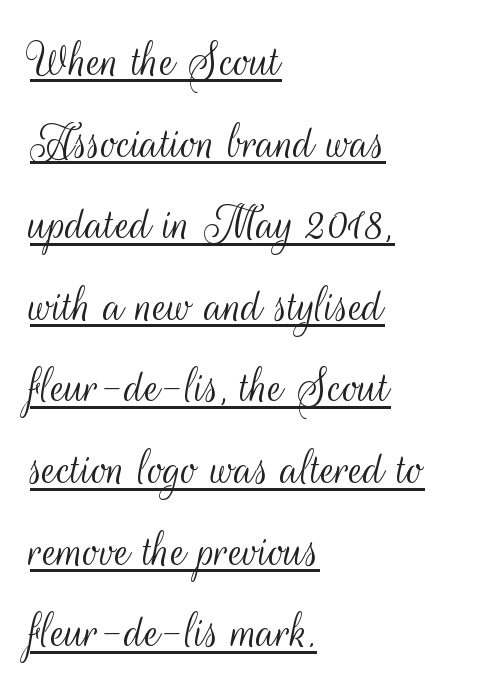
Q: Is the text bold? A: No.
Q: Is the text italic (slanted)? A: Yes.
Q: Is the typeface a serif or a sans-serif typeface? A: Sans-serif.
Q: Is the text underlined? A: Yes.
Q: How is the paragraph aligned? A: Left-aligned.
Q: Is the spacing between letters normal or unusually wide? A: Normal.
Q: Is the spacing between lines tight, normal or loose? A: Normal.
Q: Width (condensed, normal, or wide)? A: Condensed.
Q: Stroke contrast? A: Medium.
Q: x-height? A: Small.
Q: Monospaced? A: No.
